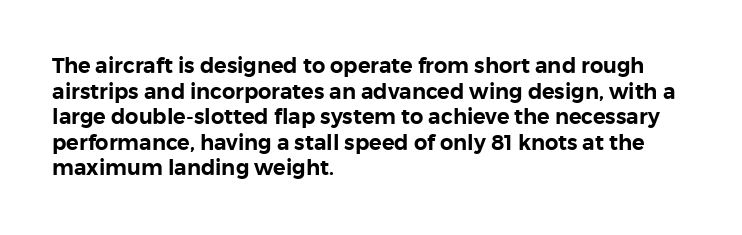
Q: Is the text italic (slanted)? A: No, it is upright.
Q: Is the text underlined? A: No.
Q: How is the paragraph aligned? A: Left-aligned.
Q: Is the spacing between letters normal or unusually wide? A: Normal.
